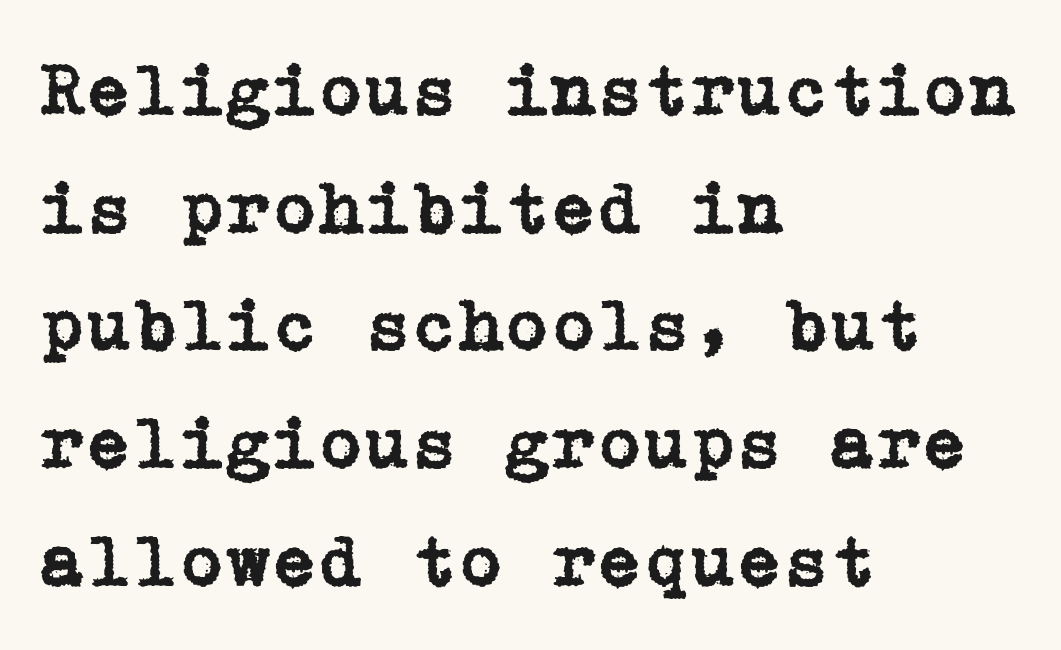
Words appear dense and cohesive because spacing is normal. This sample keeps an unexceptional amount of space between lines. The lines are quadded left. Clear beneath every line of the passage.
